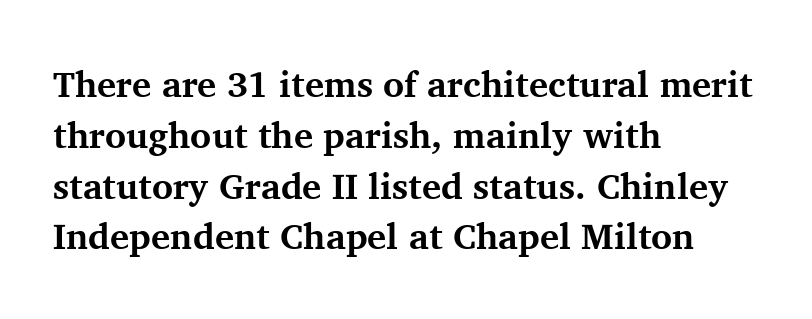
The image shows 36 px bold serif type, upright; set left-aligned, normal line spacing (1.41x), normal letter spacing, not underlined; medium stroke contrast and a medium x-height.
